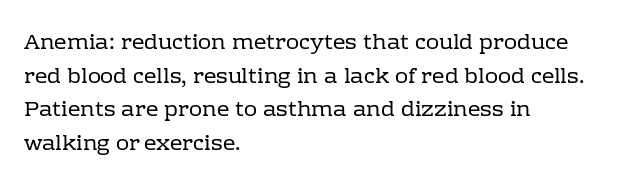
Unbolded letterforms with no extra heft. The letterforms sit shoulder to shoulder at normal distance. Line spacing here is normal. Glance below the letters and you will spot only blank space. Visually the block forms a straight wall on the left and a jagged coastline on the right.
